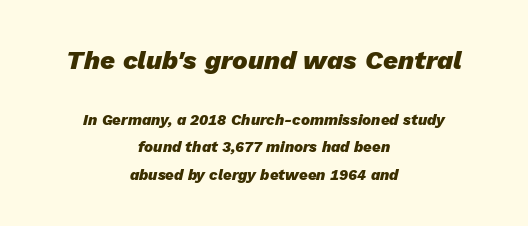
Each word holds together tightly as a unit, with standard inter-letter gaps. You'd pick this weight for a headline — it's a proper bold. Decoration check: the copy has no underline. Each line is balanced around a shared central axis. Characters are canted at an angle relative to the baseline's perpendicular. Which chunk is bigger? The first one — the top block dwarfs the bottom.
